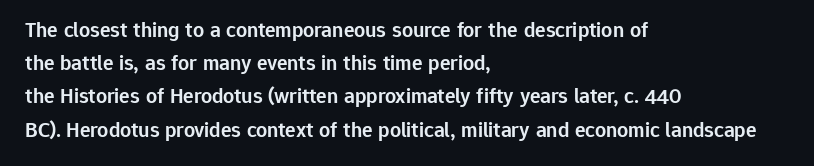
{"italic": "no", "bold": "semi", "underline": "no", "align": "left", "line_spacing": "normal", "line_spacing_ratio": 1.51, "letter_spacing": "normal", "letter_spacing_em": 0.0, "glyph_px": 22}
